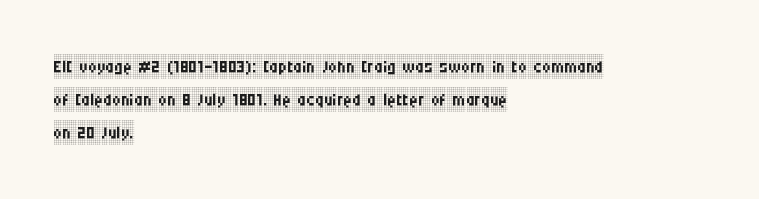
Q: Is the text bold? A: No.
Q: Is the text italic (slanted)? A: No, it is upright.
Q: Is the text underlined? A: No.
Q: How is the paragraph aligned? A: Left-aligned.
Q: Is the spacing between letters normal or unusually wide? A: Normal.
Q: Is the spacing between lines tight, normal or loose? A: Normal.
